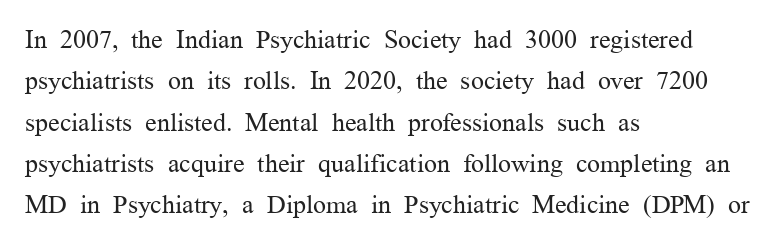
The image shows 26 px text type, upright; set left-aligned, normal line spacing (1.59x), normal letter spacing, not underlined.
